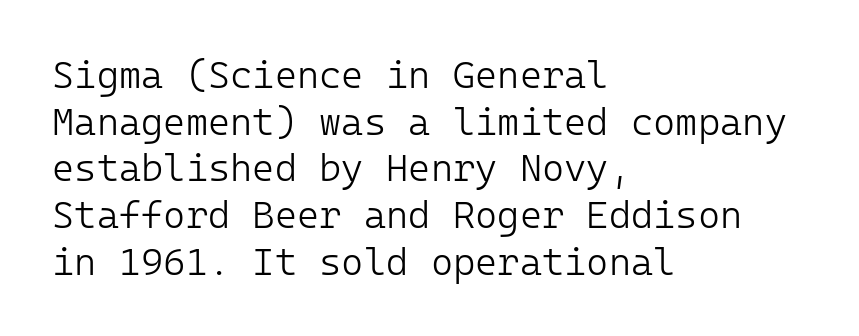
The image shows 38 px light sans-serif type, upright; set left-aligned, line spacing 1.23x, normal letter spacing, not underlined; low stroke contrast and a medium x-height.
